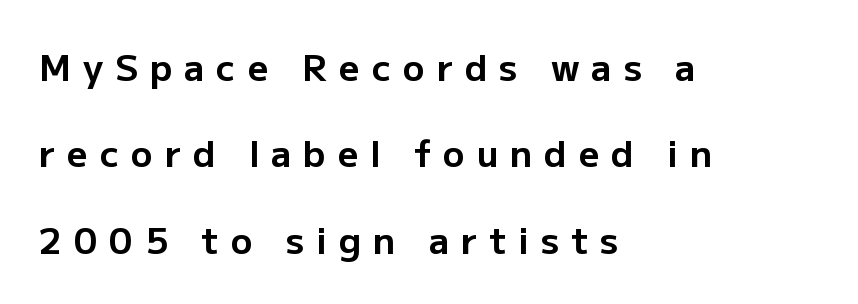
{"serif": "no", "italic": "no", "bold": "yes", "weight": "bold", "width": "normal", "stroke_contrast": "low", "x_height": "medium", "monospaced": "no", "underline": "no", "align": "left", "line_spacing": "loose", "line_spacing_ratio": 2.4, "letter_spacing": "wide", "letter_spacing_em": 0.33, "glyph_px": 36}
